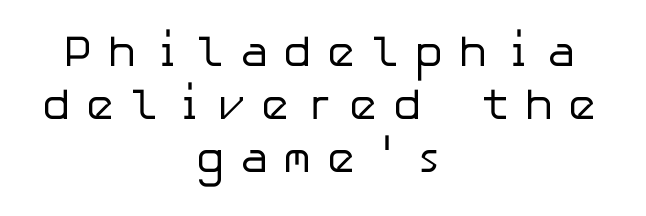
{"serif": "no", "italic": "no", "bold": "no", "weight": "regular", "width": "normal", "stroke_contrast": "low", "x_height": "medium", "underline": "no", "align": "center", "line_spacing_ratio": 1.2, "letter_spacing": "wide", "letter_spacing_em": 0.33, "glyph_px": 44}
